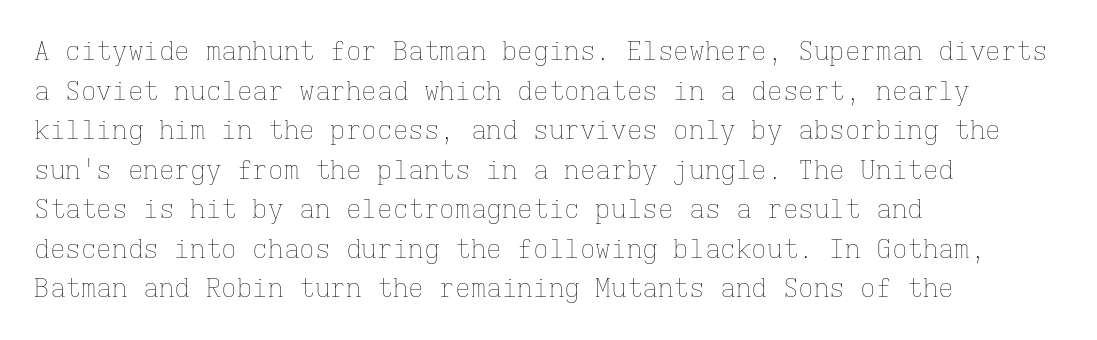
{"italic": "no", "bold": "no", "underline": "no", "align": "left", "line_spacing": "normal", "line_spacing_ratio": 1.52, "letter_spacing": "normal", "letter_spacing_em": 0.0, "glyph_px": 26}
